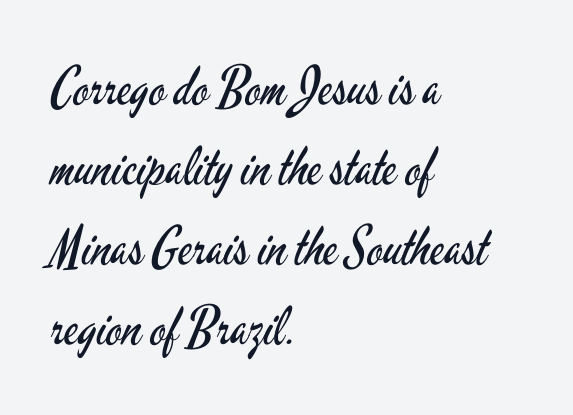
The image shows 53 px regular-weight, condensed sans-serif type; set left-aligned, normal line spacing (1.51x), normal letter spacing, not underlined; low stroke contrast and a small x-height.
